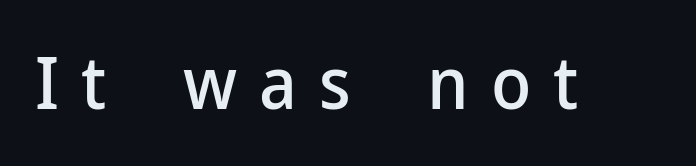
A typesetter would label this face a sans. The letters stand upright; this is a roman face. Decoration check: the copy has no underline. Spacing verdict: proportional, widths tailored to each character. What stands out about the letter spacing? Its width — letters are far apart.
